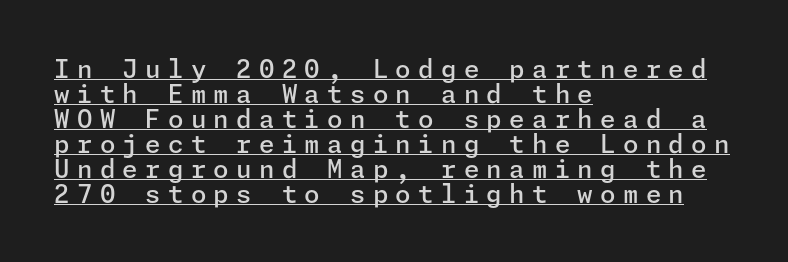
The image shows 25 px text type, upright; set left-aligned, tight line spacing (1.0x), unusually wide letter spacing (+0.29 em), underlined.
